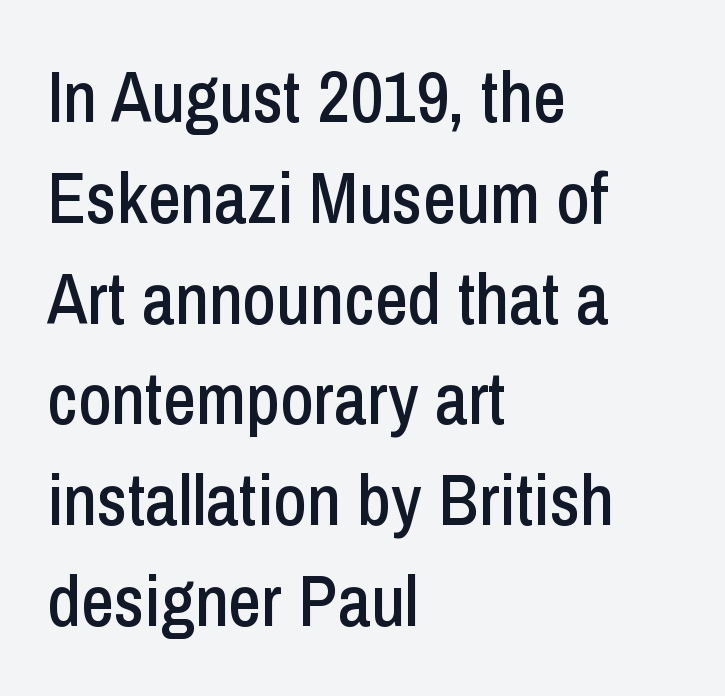
The image shows 72 px condensed sans-serif type, upright; set left-aligned, normal line spacing (1.4x), normal letter spacing, not underlined; low stroke contrast and a medium x-height.
